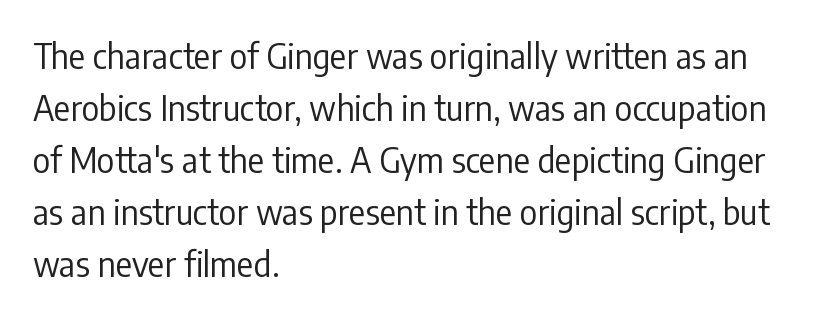
The image shows 34 px regular-weight, condensed sans-serif type, upright; set left-aligned, normal line spacing (1.53x), normal letter spacing, not underlined; low stroke contrast and a medium x-height.
